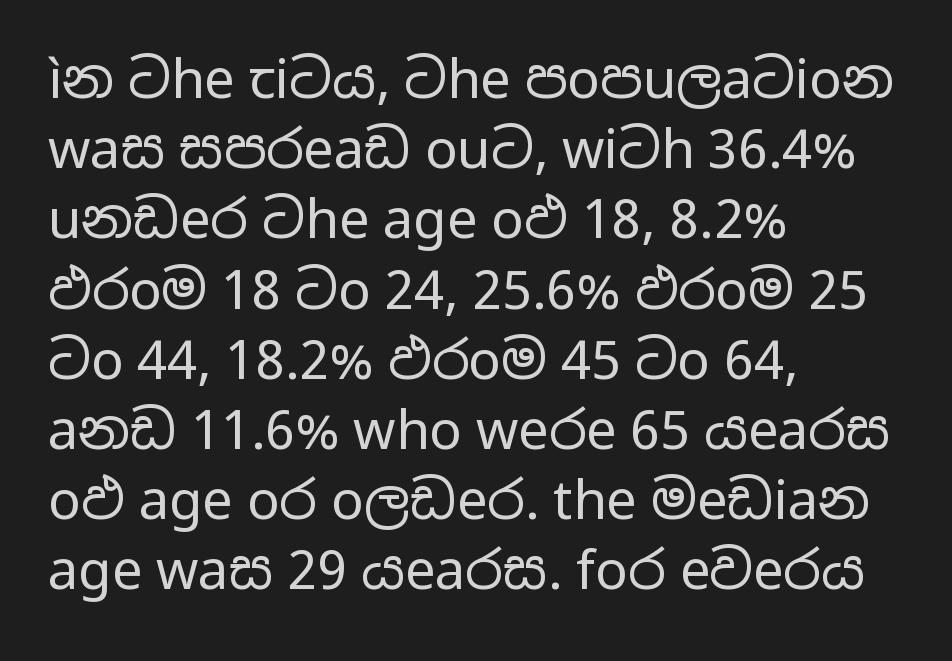
{"serif": "no", "italic": "no", "bold": "no", "weight": "regular", "width": "wide", "stroke_contrast": "low", "x_height": "medium", "monospaced": "no", "underline": "no", "align": "left", "line_spacing": "normal", "line_spacing_ratio": 1.3, "letter_spacing": "normal", "letter_spacing_em": 0.0, "glyph_px": 54}
